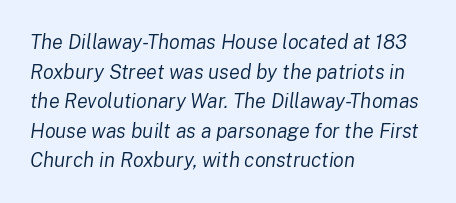
Q: Is the text bold? A: No.
Q: Is the text italic (slanted)? A: Yes, it leans right by about 8 degrees.
Q: Is the text underlined? A: No.
Q: How is the paragraph aligned? A: Left-aligned.
Q: Is the spacing between letters normal or unusually wide? A: Normal.
Q: Is the spacing between lines tight, normal or loose? A: Normal.
